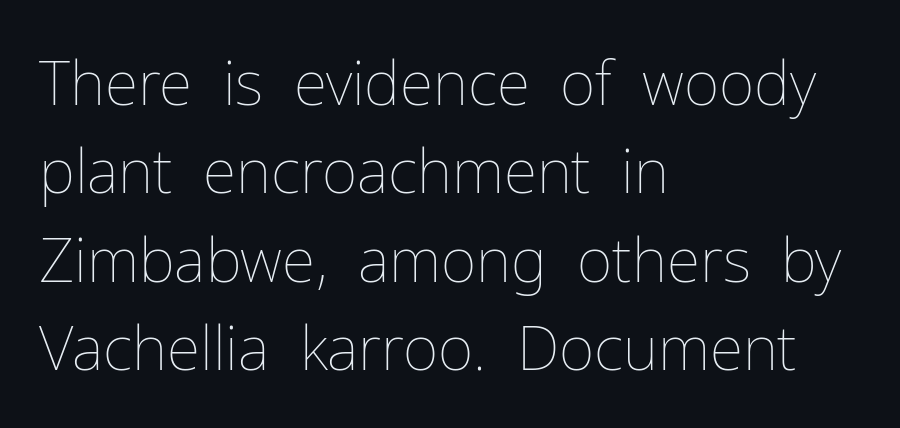
A clean baseline with only descenders dipping below it. Notice how descenders clear the ascenders below comfortably — that's standard leading. The typesetter chose a ragged-right arrangement here. The strokes are not fattened; the text isn't bold. You could not count columns in this text — the font is proportionally spaced. Posture: straight, roman, zero tilt.
